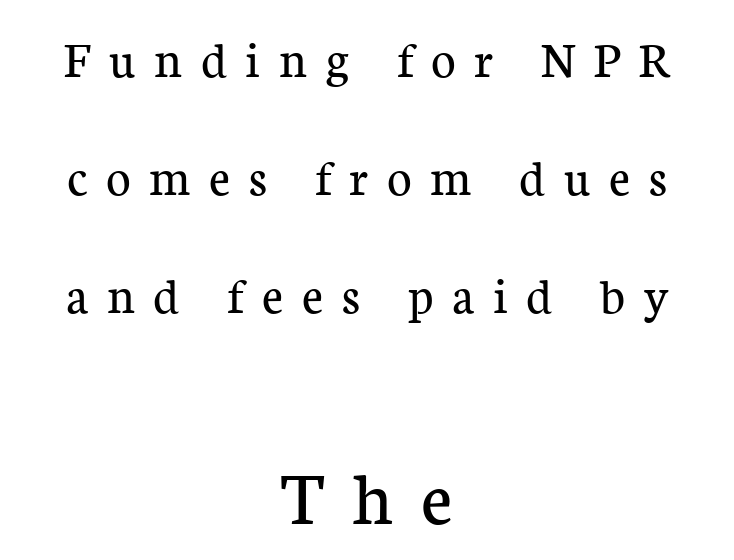
The axis of the letterforms is exactly vertical. On a weight scale, this lands at 450 or below. The face used here is rendered with a markedly widened letterfit. The block sitting lower on the canvas is the one with enlarged characters. This sample is center-justified, so both line endings float freely. Summary of vertical rhythm: relaxed, with wide interline spacing.
